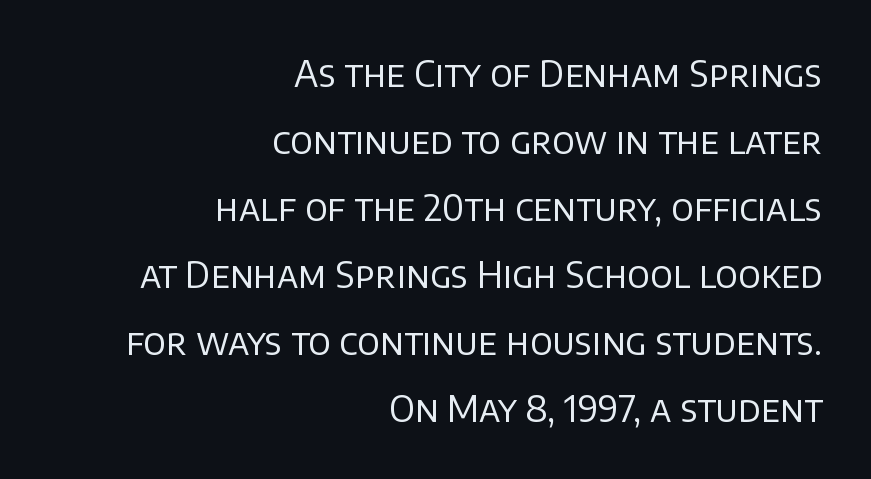
{"serif": "no", "italic": "no", "bold": "no", "weight": "regular", "width": "normal", "stroke_contrast": "low", "x_height": "large", "monospaced": "no", "underline": "no", "align": "right", "line_spacing_ratio": 1.86, "letter_spacing": "normal", "letter_spacing_em": 0.0, "glyph_px": 36}
